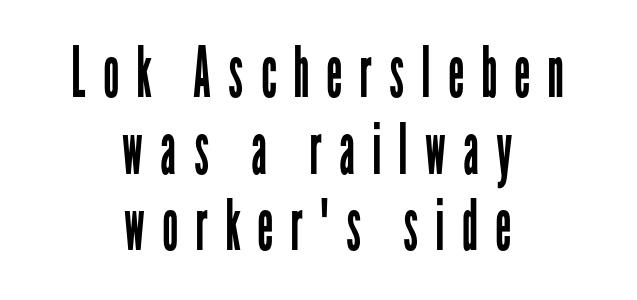
The rendering uses natural spacing where letterforms have individual widths. Note: no serifs on the glyphs. Reading down the column, the eye jumps only a short way to each next line. If you folded the block vertically in half, each line would mirror itself in length. How are the letters spaced? Widely, with obvious added tracking.
